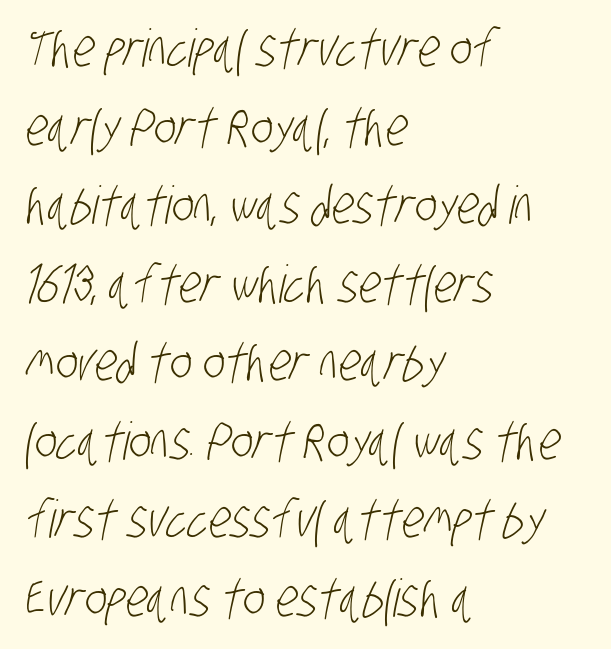
{"serif": "no", "bold": "no", "weight": "light", "width": "condensed", "stroke_contrast": "low", "x_height": "large", "monospaced": "no", "underline": "no", "align": "left", "line_spacing": "normal", "line_spacing_ratio": 1.51, "letter_spacing": "normal", "letter_spacing_em": 0.0, "glyph_px": 52}
